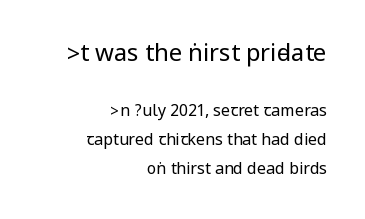
Caption: face not bold, strokes unweighted. These lines stack with their right ends in a neat column. The face used here appears at its bigger size in the upper chunk. Every character sits straight up, as roman type does.
